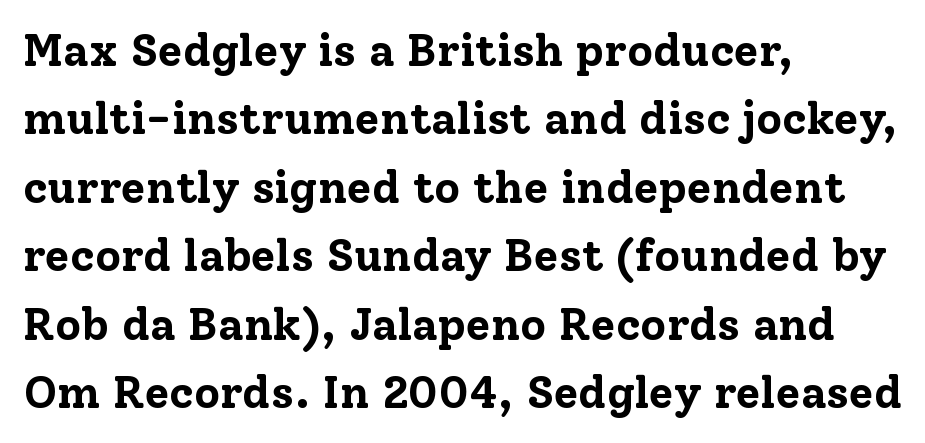
Tracking value appears to be zero — textbook default spacing. Proportional: the letters do not fall into vertical columns. Where is the straight margin? On the left. The foot of each line stays bare and open.
